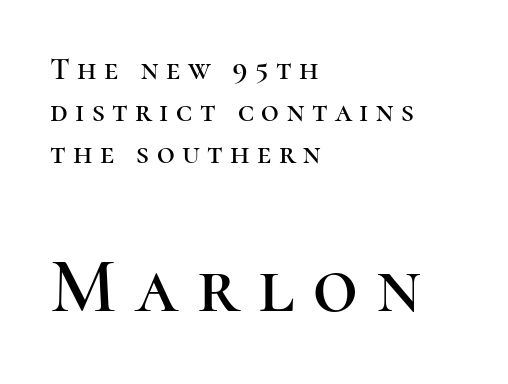
The image shows 78 px serif type, upright; set left-aligned, normal line spacing (1.35x), unusually wide letter spacing (+0.24 em), not underlined; the second (bottom) block is 2.52x larger; high stroke contrast and a medium x-height.
